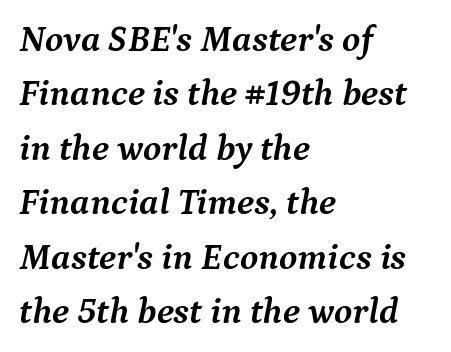
Q: Is the text bold? A: Yes.
Q: Is the text italic (slanted)? A: Yes, it leans right by about 9 degrees.
Q: Is the typeface a serif or a sans-serif typeface? A: Serif.
Q: Is the text underlined? A: No.
Q: How is the paragraph aligned? A: Left-aligned.
Q: Is the spacing between letters normal or unusually wide? A: Normal.
Q: Is the spacing between lines tight, normal or loose? A: Normal.
Q: Width (condensed, normal, or wide)? A: Normal.
Q: Stroke contrast? A: Medium.
Q: x-height? A: Medium.
Q: Monospaced? A: No.
